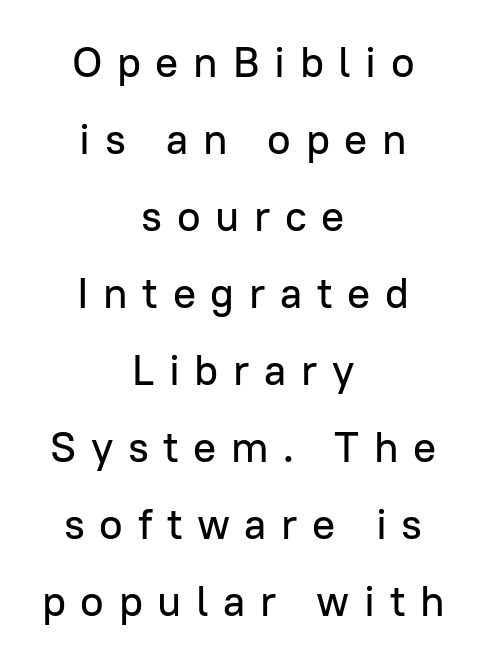
{"serif": "no", "italic": "no", "width": "normal", "stroke_contrast": "low", "x_height": "medium", "monospaced": "no", "underline": "no", "align": "center", "line_spacing_ratio": 1.79, "letter_spacing": "wide", "letter_spacing_em": 0.34, "glyph_px": 43}
